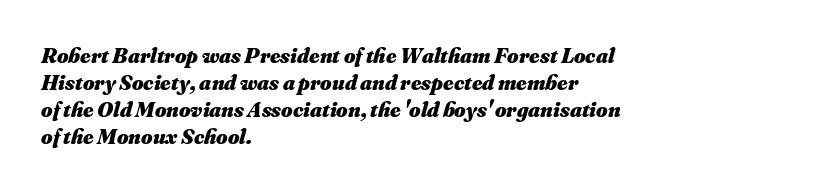
The glyphs look as if they've been sheared to an angle. Tracking value appears to be zero — textbook default spacing. Underlining? Definitely not there. A student would call this left alignment; a typographer would say flush left, rag right.
